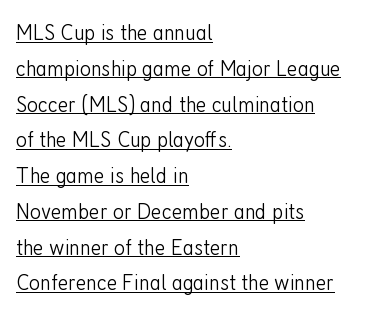
Q: Is the text bold? A: No.
Q: Is the text italic (slanted)? A: No, it is upright.
Q: Is the text underlined? A: Yes.
Q: How is the paragraph aligned? A: Left-aligned.
Q: Is the spacing between letters normal or unusually wide? A: Normal.
Q: Is the spacing between lines tight, normal or loose? A: Normal.
